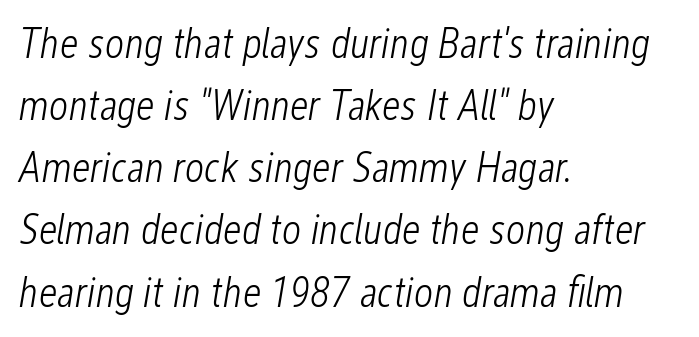
{"italic": "yes", "lean": "right", "slant_degrees": 12, "bold": "no", "weight": "light", "width": "condensed", "stroke_contrast": "low", "x_height": "medium", "monospaced": "no", "underline": "no", "align": "left", "line_spacing": "normal", "line_spacing_ratio": 1.48, "letter_spacing": "normal", "letter_spacing_em": 0.0, "glyph_px": 42}
